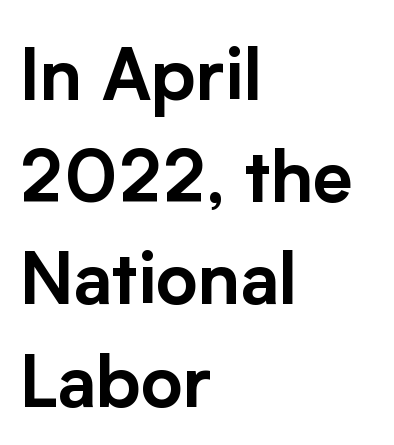
Q: Is the text italic (slanted)? A: No, it is upright.
Q: Is the typeface a serif or a sans-serif typeface? A: Sans-serif.
Q: Is the text underlined? A: No.
Q: How is the paragraph aligned? A: Left-aligned.
Q: Is the spacing between letters normal or unusually wide? A: Normal.
Q: Is the spacing between lines tight, normal or loose? A: Normal.
Q: Width (condensed, normal, or wide)? A: Normal.
Q: Stroke contrast? A: Low.
Q: x-height? A: Medium.
Q: Monospaced? A: No.
